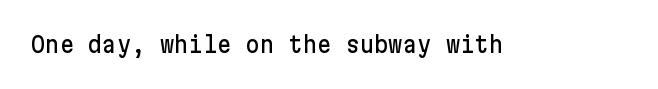
Tall strokes in this sample are plumb rather than angled. Short note: letters normally spaced. Lines of text with bare space underneath.
